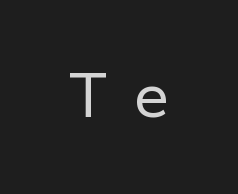
The image shows 61 px regular-weight sans-serif type, upright; set unusually wide letter spacing (+0.43 em), not underlined; low stroke contrast and a medium x-height.
